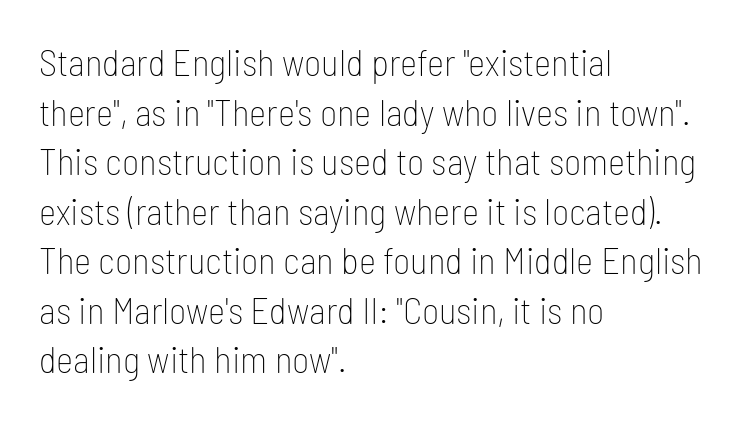
The image shows 37 px thin, condensed sans-serif type, upright; set left-aligned, normal line spacing (1.34x), normal letter spacing, not underlined; low stroke contrast and a medium x-height.
